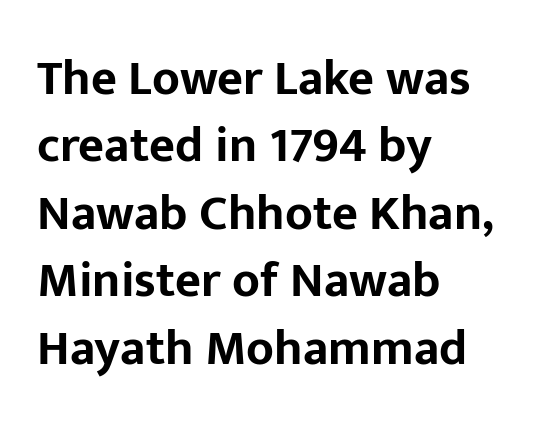
{"serif": "no", "italic": "no", "bold": "yes", "weight": "bold", "width": "normal", "stroke_contrast": "low", "x_height": "medium", "monospaced": "no", "underline": "no", "align": "left", "line_spacing": "normal", "line_spacing_ratio": 1.35, "letter_spacing": "normal", "letter_spacing_em": 0.0, "glyph_px": 50}
